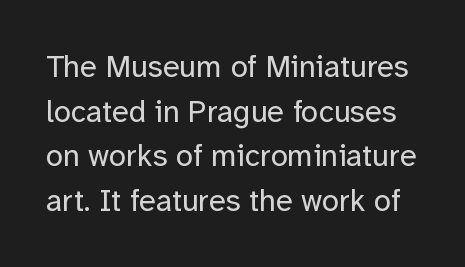
The image shows 31 px regular-weight sans-serif type, upright; set normal line spacing (1.44x), normal letter spacing, not underlined; low stroke contrast and a medium x-height.
